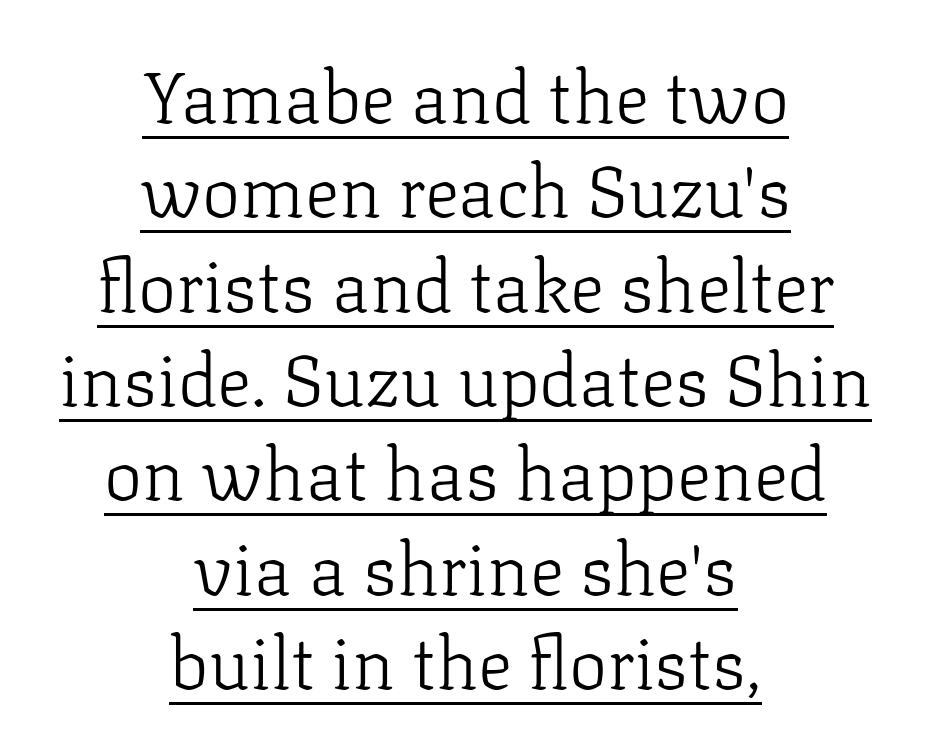
The image shows 72 px light serif type, upright; set centered, normal line spacing (1.31x), normal letter spacing, underlined; low stroke contrast and a medium x-height.
